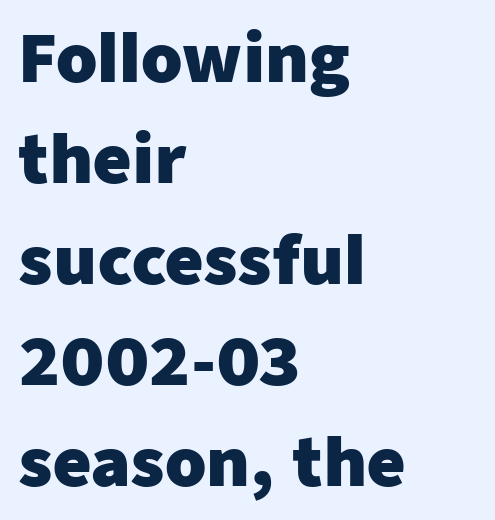
{"serif": "no", "italic": "no", "bold": "yes", "weight": "heavy", "width": "normal", "stroke_contrast": "low", "x_height": "medium", "monospaced": "no", "underline": "no", "align": "left", "line_spacing": "normal", "line_spacing_ratio": 1.53, "letter_spacing": "normal", "letter_spacing_em": 0.0, "glyph_px": 66}
